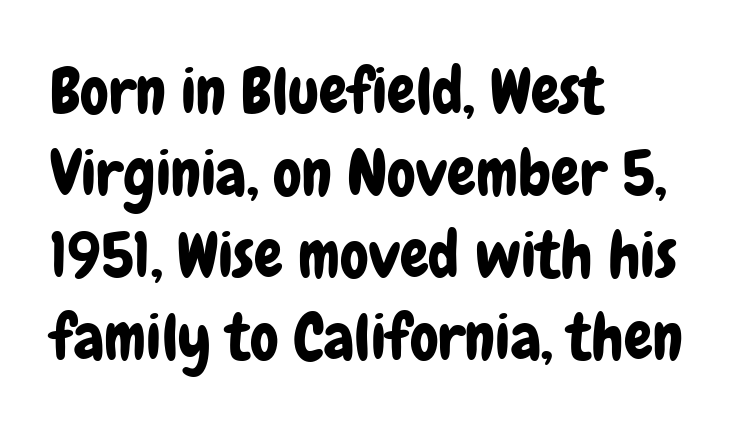
{"serif": "no", "italic": "no", "width": "condensed", "stroke_contrast": "low", "x_height": "medium", "monospaced": "no", "underline": "no", "align": "left", "line_spacing": "normal", "line_spacing_ratio": 1.28, "letter_spacing": "normal", "letter_spacing_em": 0.0, "glyph_px": 64}
